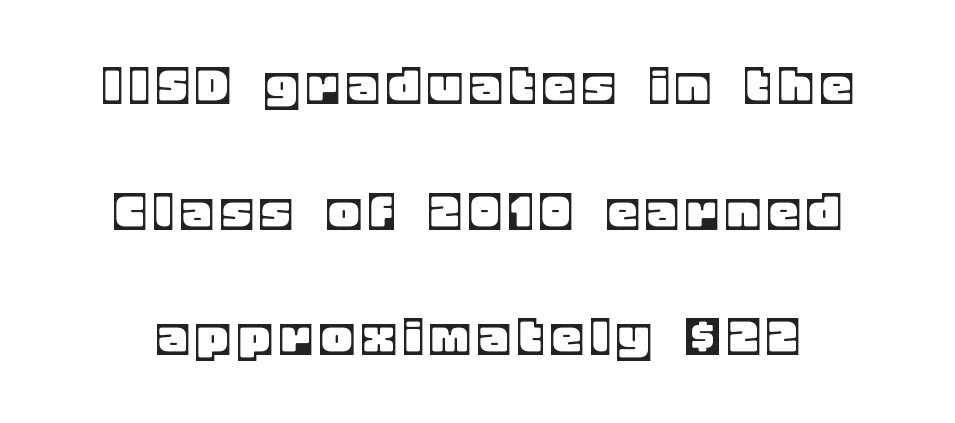
Q: Is the text italic (slanted)? A: No, it is upright.
Q: Is the text underlined? A: No.
Q: How is the paragraph aligned? A: Centered.
Q: Is the spacing between lines tight, normal or loose? A: Loose.
Q: Width (condensed, normal, or wide)? A: Normal.
Q: x-height? A: Large.
Q: Monospaced? A: No.
